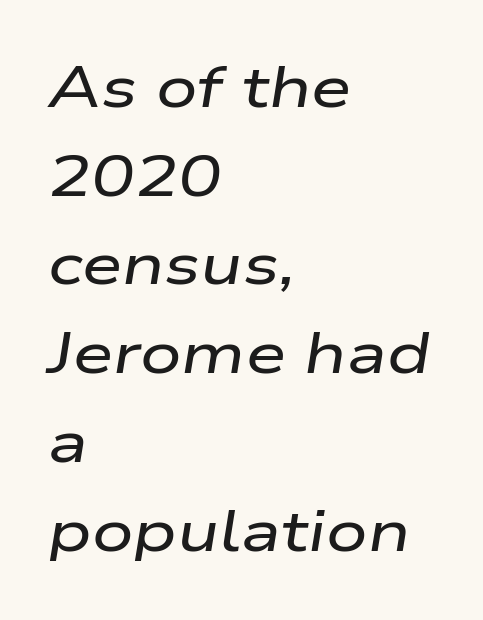
{"italic": "yes", "lean": "right", "slant_degrees": 9, "width": "wide", "stroke_contrast": "low", "x_height": "medium", "monospaced": "no", "underline": "no", "align": "left", "line_spacing": "normal", "line_spacing_ratio": 1.53, "letter_spacing": "normal", "letter_spacing_em": 0.0, "glyph_px": 58}
